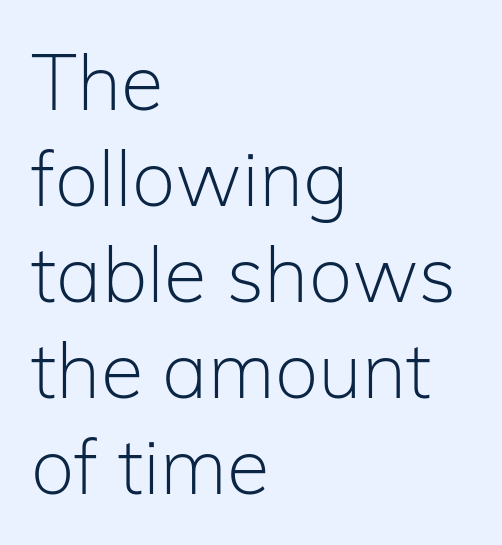
{"serif": "no", "italic": "no", "bold": "no", "weight": "light", "width": "normal", "stroke_contrast": "low", "x_height": "medium", "monospaced": "no", "underline": "no", "align": "left", "line_spacing_ratio": 1.23, "letter_spacing": "normal", "letter_spacing_em": 0.0, "glyph_px": 78}
